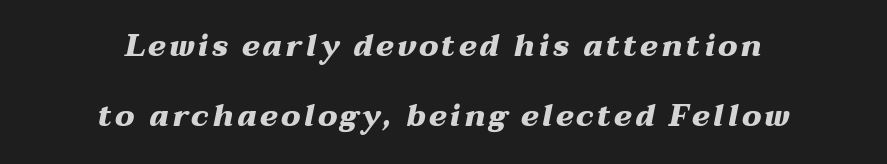
The image shows 30 px heavy, wide type, italic (leaning right); set centered, loose line spacing (2.34x), not underlined; medium stroke contrast and a medium x-height.
